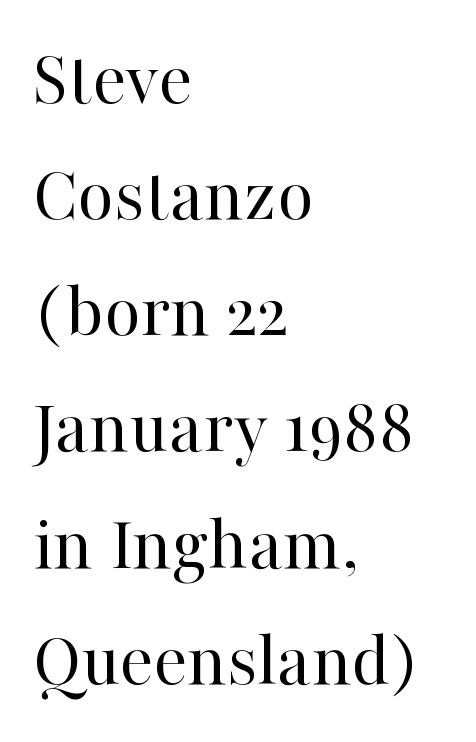
Q: Is the text bold? A: No.
Q: Is the text italic (slanted)? A: No, it is upright.
Q: Is the typeface a serif or a sans-serif typeface? A: Serif.
Q: Is the text underlined? A: No.
Q: How is the paragraph aligned? A: Left-aligned.
Q: Is the spacing between letters normal or unusually wide? A: Normal.
Q: Is the spacing between lines tight, normal or loose? A: Normal.
Q: Width (condensed, normal, or wide)? A: Normal.
Q: Stroke contrast? A: High.
Q: x-height? A: Medium.
Q: Monospaced? A: No.
